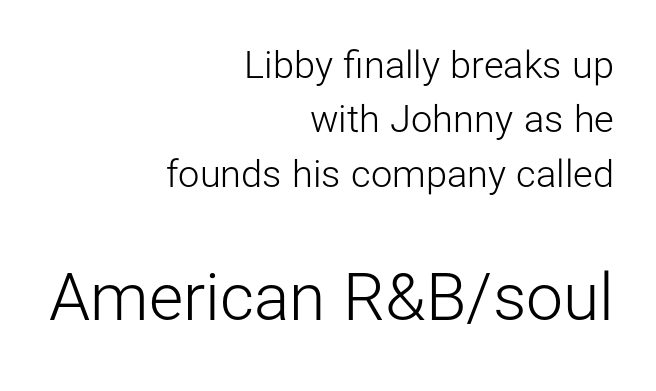
The specimen omits any rule beneath the text block's lines. You could not count columns in this text — the font is proportionally spaced. In terms of posture, this sample is upright. The ragged edge is on the left, which tells us the setting is flush right. Words appear dense and cohesive because spacing is normal. The font family rendered here belongs to the sans-serif group.
